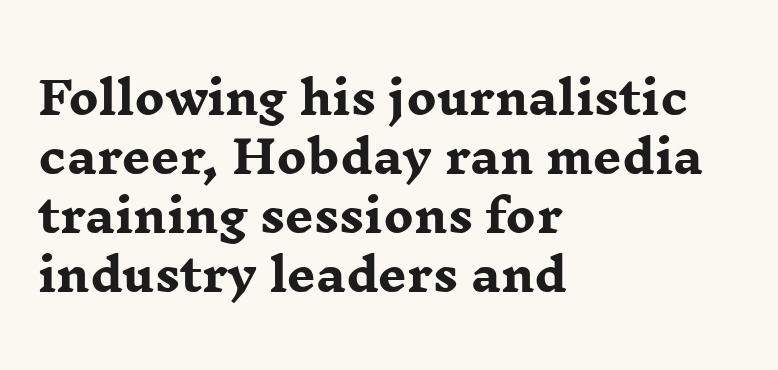
Short and long lines alike share a common starting point at left. This sample has the flowing, uneven cadence of proportional lettering. What's the leading like? Ordinary, nothing unusual. Set as a true bold cut, around the 700 mark. Nobody drew a line under any word here. The letters carry serifs — small finishing strokes at the ends of their stems.
